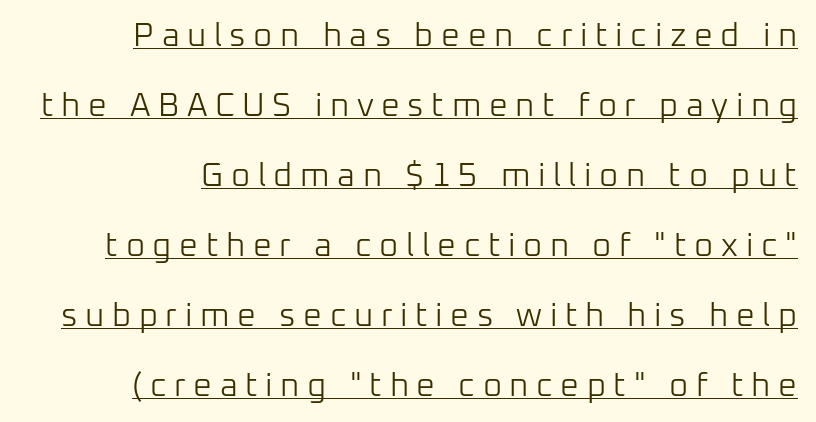
{"serif": "no", "italic": "no", "bold": "no", "weight": "light", "width": "normal", "stroke_contrast": "low", "x_height": "medium", "monospaced": "no", "underline": "yes", "line_spacing": "loose", "line_spacing_ratio": 2.12, "letter_spacing": "wide", "letter_spacing_em": 0.23, "glyph_px": 33}
